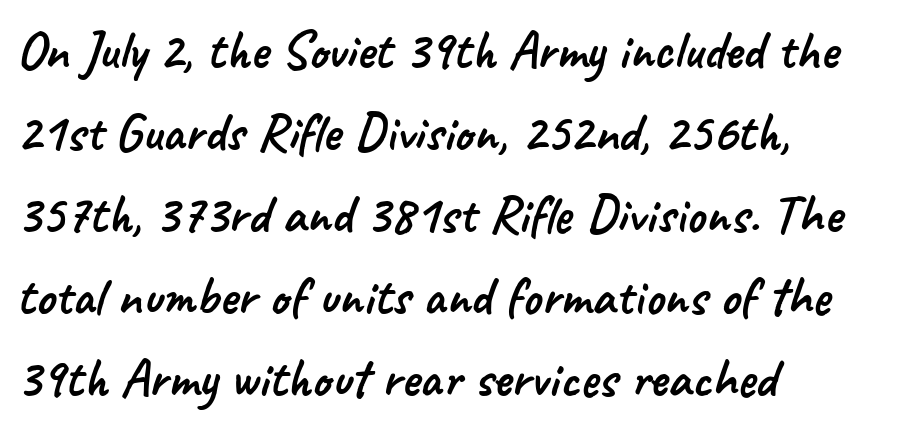
The image shows 54 px sans-serif type; set left-aligned, normal line spacing (1.52x), normal letter spacing, not underlined; low stroke contrast and a small x-height.
